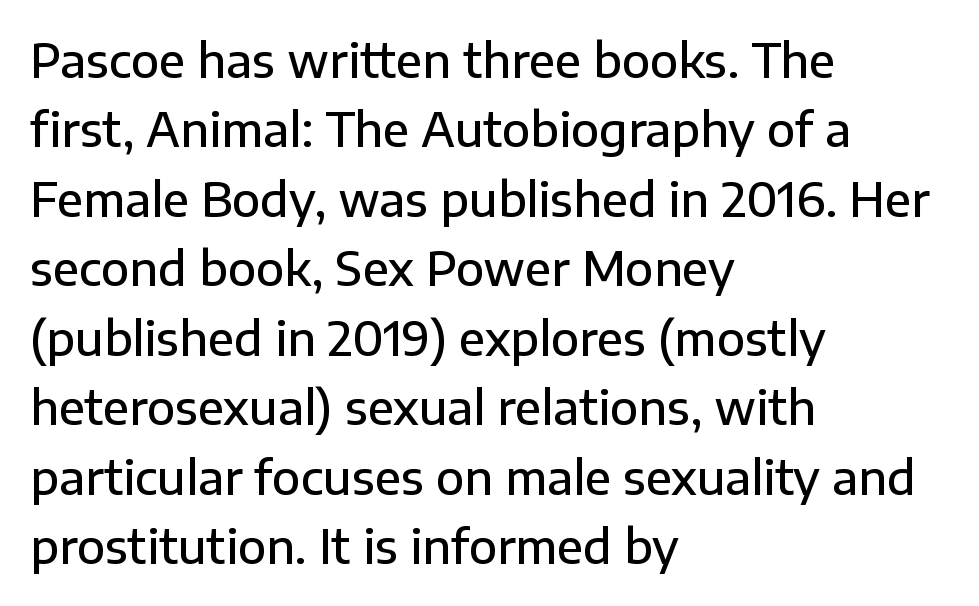
Grotesque or geometric, the face here clearly has no serifs. Glyph-to-glyph distance matches everyday printed text. This sample has the flowing, uneven cadence of proportional lettering. Descender tails drop into unmarked territory.
